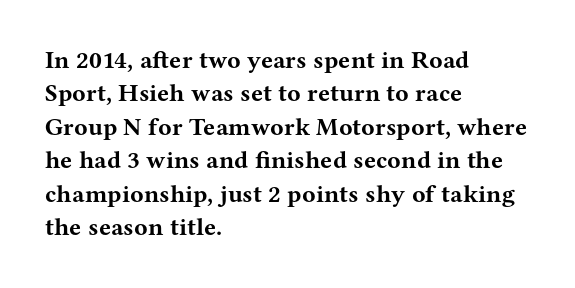
{"italic": "no", "bold": "yes", "underline": "no", "align": "left", "line_spacing": "normal", "line_spacing_ratio": 1.34, "letter_spacing": "normal", "letter_spacing_em": 0.0, "glyph_px": 25}
